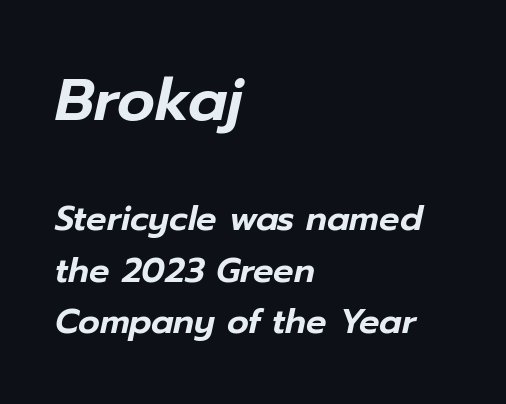
{"italic": "yes", "lean": "right", "slant_degrees": 12, "width": "normal", "stroke_contrast": "low", "x_height": "medium", "monospaced": "no", "underline": "no", "align": "left", "line_spacing": "normal", "line_spacing_ratio": 1.52, "letter_spacing": "normal", "letter_spacing_em": 0.0, "larger_block": "first", "size_ratio": 1.74, "glyph_px": 59}
